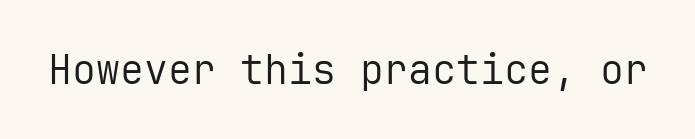
The image shows 40 px regular-weight sans-serif type, upright, monospaced; set normal letter spacing, not underlined; low stroke contrast and a medium x-height.
